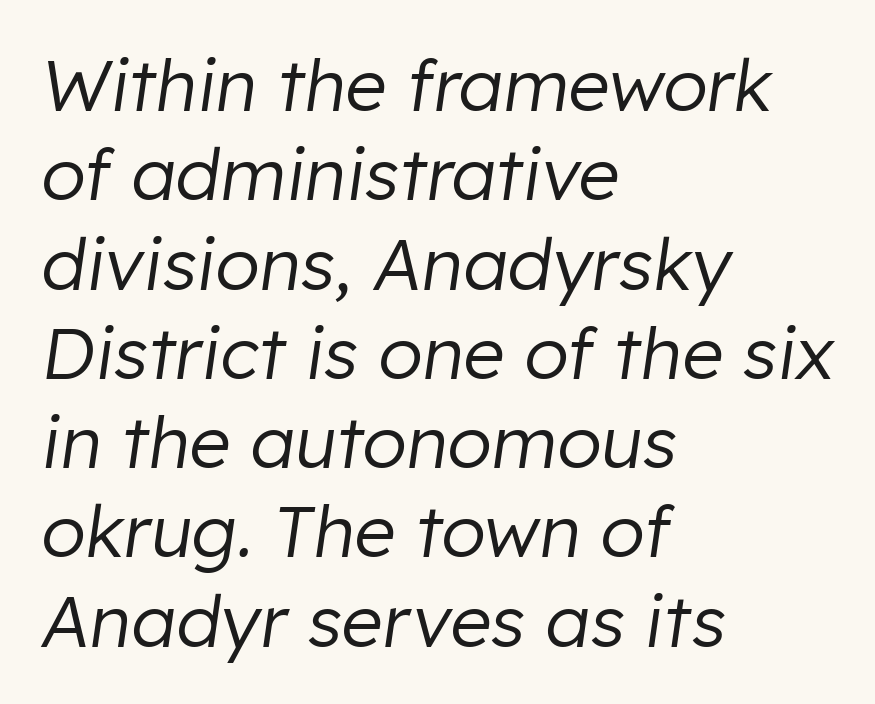
The image shows 72 px regular-weight type, italic (leaning right); set left-aligned, line spacing 1.24x, normal letter spacing, not underlined; low stroke contrast and a medium x-height.
